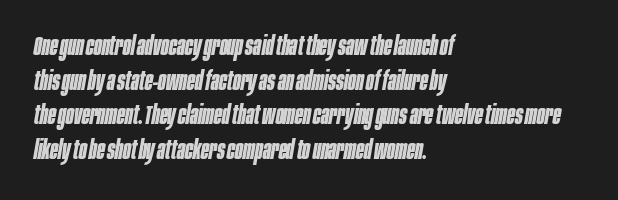
Q: Is the text bold? A: Yes.
Q: Is the text italic (slanted)? A: Yes, it leans right by about 10 degrees.
Q: Is the text underlined? A: No.
Q: How is the paragraph aligned? A: Left-aligned.
Q: Is the spacing between letters normal or unusually wide? A: Normal.
Q: Is the spacing between lines tight, normal or loose? A: Normal.
